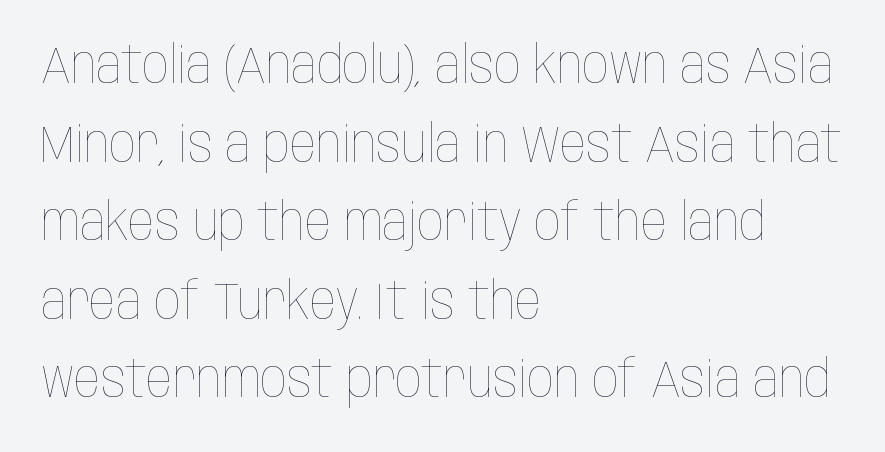
Between one letter and the next there's only the usual sliver of space. Underlining? Definitely not there. The rendering uses natural spacing where letterforms have individual widths. Horizontally, the lines are justified to the leading edge only.
